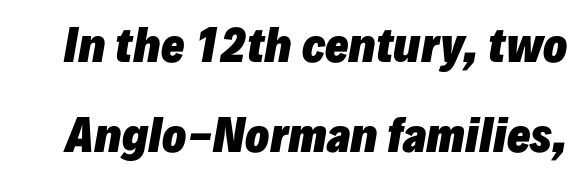
Q: Is the text bold? A: Yes.
Q: Is the text italic (slanted)? A: Yes, it leans right by about 10 degrees.
Q: Is the text underlined? A: No.
Q: Is the spacing between letters normal or unusually wide? A: Normal.
Q: Is the spacing between lines tight, normal or loose? A: Loose.
Q: Width (condensed, normal, or wide)? A: Normal.
Q: Stroke contrast? A: Low.
Q: x-height? A: Medium.
Q: Monospaced? A: No.
